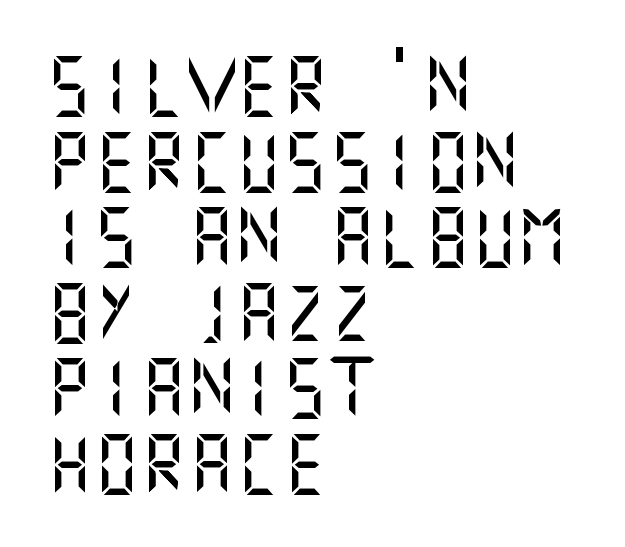
Q: Is the text italic (slanted)? A: No, it is upright.
Q: Is the typeface a serif or a sans-serif typeface? A: Sans-serif.
Q: Is the text underlined? A: No.
Q: How is the paragraph aligned? A: Left-aligned.
Q: Is the spacing between letters normal or unusually wide? A: Normal.
Q: Is the spacing between lines tight, normal or loose? A: Normal.
Q: Width (condensed, normal, or wide)? A: Normal.
Q: Stroke contrast? A: Medium.
Q: x-height? A: Large.
